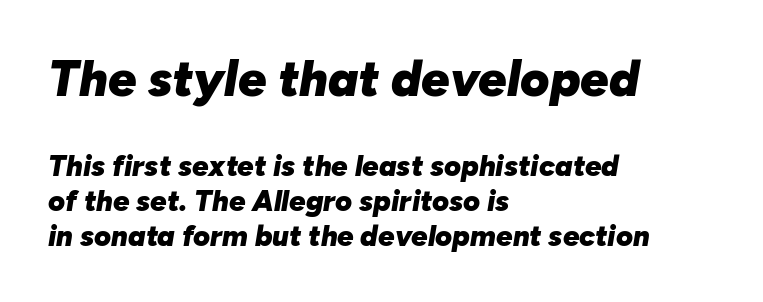
{"italic": "yes", "lean": "right", "slant_degrees": 10, "bold": "yes", "weight": "heavy", "width": "normal", "stroke_contrast": "low", "x_height": "medium", "monospaced": "no", "underline": "no", "align": "left", "line_spacing_ratio": 1.2, "letter_spacing": "normal", "letter_spacing_em": 0.0, "larger_block": "first", "size_ratio": 1.72, "glyph_px": 50}
